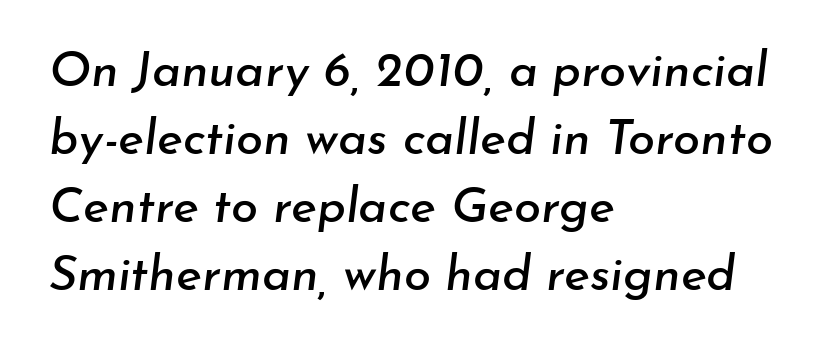
{"italic": "yes", "lean": "right", "slant_degrees": 7, "width": "normal", "stroke_contrast": "low", "x_height": "small", "monospaced": "no", "underline": "no", "align": "left", "line_spacing": "normal", "line_spacing_ratio": 1.39, "letter_spacing": "normal", "letter_spacing_em": 0.0, "glyph_px": 49}
